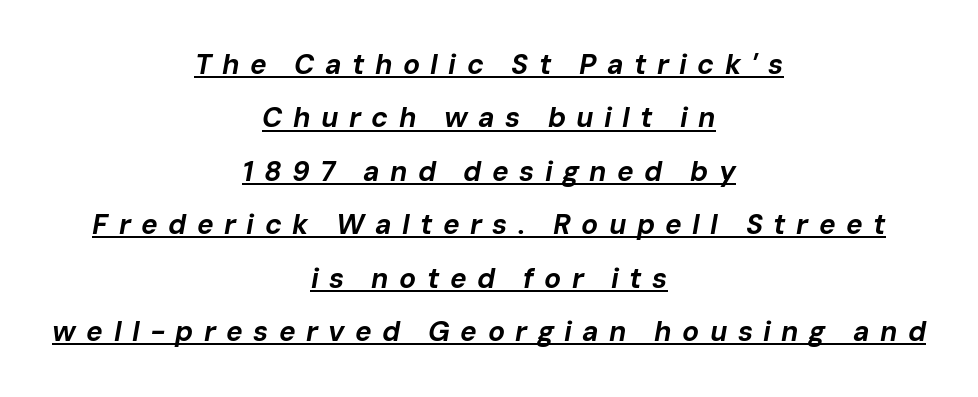
The image shows 28 px bold type, italic (leaning right); set centered, loose line spacing (1.91x), unusually wide letter spacing (+0.37 em), underlined; low stroke contrast and a medium x-height.
